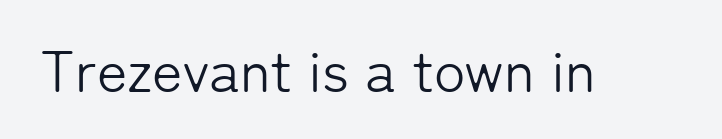
Q: Is the text bold? A: No.
Q: Is the text italic (slanted)? A: No, it is upright.
Q: Is the typeface a serif or a sans-serif typeface? A: Sans-serif.
Q: Is the text underlined? A: No.
Q: Is the spacing between letters normal or unusually wide? A: Normal.
Q: Width (condensed, normal, or wide)? A: Normal.
Q: Stroke contrast? A: Low.
Q: x-height? A: Medium.
Q: Monospaced? A: No.
